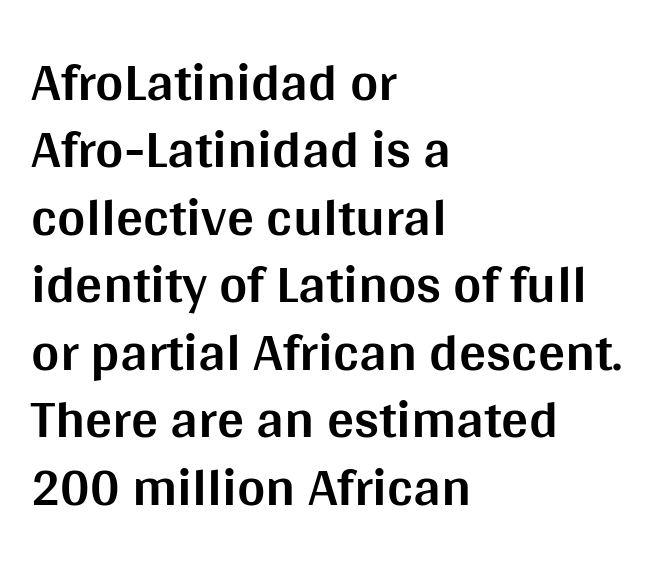
Q: Is the text bold? A: Yes.
Q: Is the text italic (slanted)? A: No, it is upright.
Q: Is the typeface a serif or a sans-serif typeface? A: Sans-serif.
Q: Is the text underlined? A: No.
Q: How is the paragraph aligned? A: Left-aligned.
Q: Is the spacing between letters normal or unusually wide? A: Normal.
Q: Is the spacing between lines tight, normal or loose? A: Normal.
Q: Width (condensed, normal, or wide)? A: Normal.
Q: Stroke contrast? A: Medium.
Q: x-height? A: Large.
Q: Monospaced? A: No.
